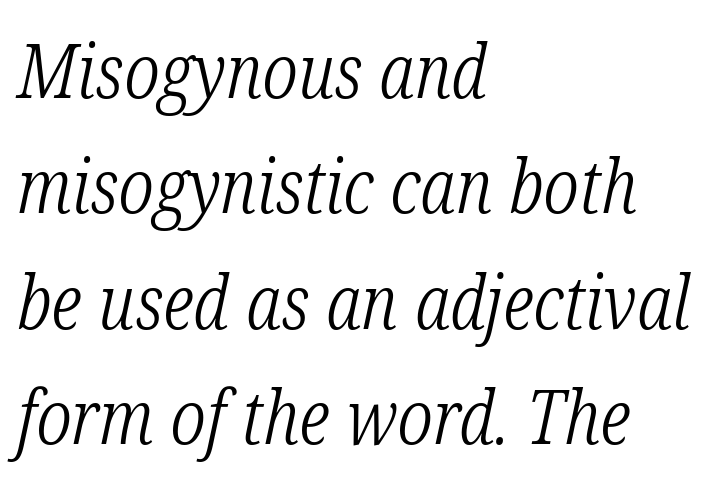
Does the type have serifs? Yes, each stem ends in a small foot. The horizontal fit of the characters is conventional and even. Notice how the stems are inclined rather than vertical — that's the hallmark of italics. The cut favours lightness, reaching ordinary text weight at its darkest. Spacing verdict: proportional, widths tailored to each character.
